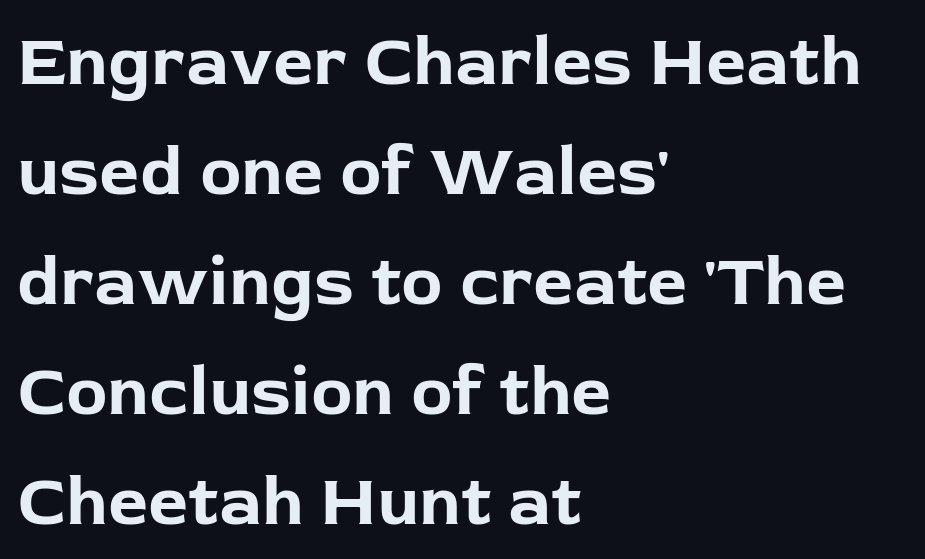
The image shows 70 px bold sans-serif type, upright; set left-aligned, normal line spacing (1.57x), normal letter spacing, not underlined; low stroke contrast and a medium x-height.
